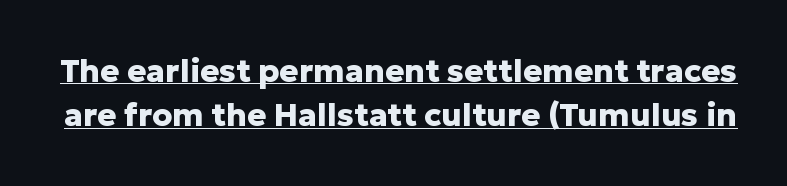
The image shows 32 px heavy sans-serif type, upright; set normal line spacing (1.38x), normal letter spacing, underlined; low stroke contrast and a medium x-height.
